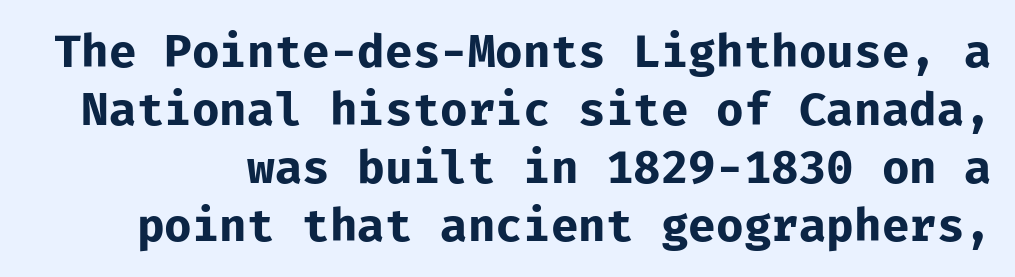
{"serif": "no", "italic": "no", "bold": "yes", "weight": "bold", "width": "normal", "stroke_contrast": "low", "x_height": "medium", "monospaced": "yes", "underline": "no", "line_spacing": "normal", "line_spacing_ratio": 1.26, "letter_spacing": "normal", "letter_spacing_em": 0.0, "glyph_px": 46}
